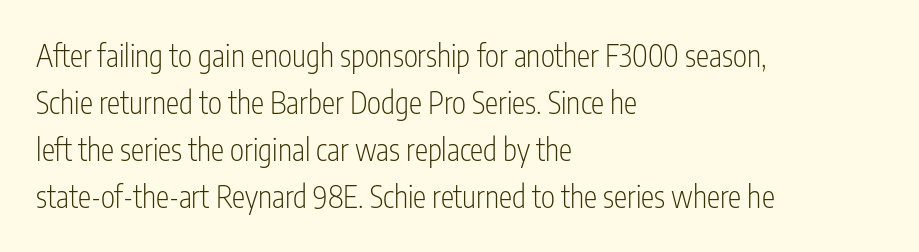
Q: Is the text bold? A: No.
Q: Is the text italic (slanted)? A: No, it is upright.
Q: Is the typeface a serif or a sans-serif typeface? A: Sans-serif.
Q: Is the text underlined? A: No.
Q: How is the paragraph aligned? A: Left-aligned.
Q: Is the spacing between letters normal or unusually wide? A: Normal.
Q: Is the spacing between lines tight, normal or loose? A: Normal.
Q: Width (condensed, normal, or wide)? A: Condensed.
Q: Stroke contrast? A: Low.
Q: x-height? A: Medium.
Q: Monospaced? A: No.
